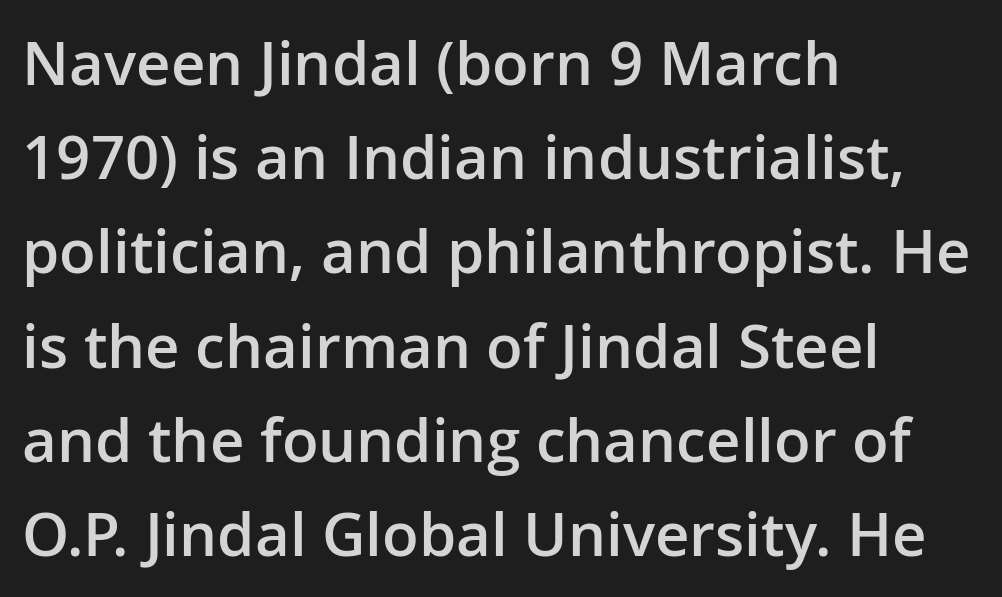
The image shows 60 px semibold sans-serif type, upright; set left-aligned, normal line spacing (1.57x), normal letter spacing, not underlined; low stroke contrast and a medium x-height.
